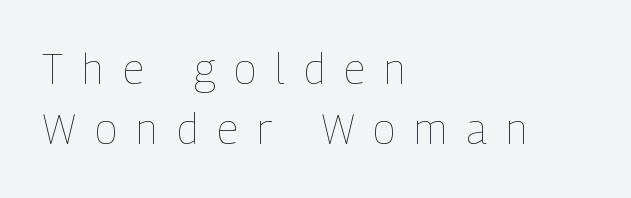
Q: Is the text bold? A: No.
Q: Is the text italic (slanted)? A: No, it is upright.
Q: Is the text underlined? A: No.
Q: How is the paragraph aligned? A: Left-aligned.
Q: Is the spacing between letters normal or unusually wide? A: Unusually wide.
Q: Is the spacing between lines tight, normal or loose? A: Normal.
Q: Width (condensed, normal, or wide)? A: Condensed.
Q: Stroke contrast? A: Low.
Q: x-height? A: Medium.
Q: Monospaced? A: No.
